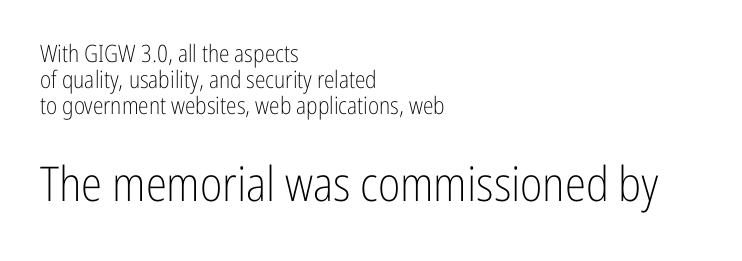
Q: Is the text bold? A: No.
Q: Is the text italic (slanted)? A: No, it is upright.
Q: Is the typeface a serif or a sans-serif typeface? A: Sans-serif.
Q: Is the text underlined? A: No.
Q: How is the paragraph aligned? A: Left-aligned.
Q: Is the spacing between letters normal or unusually wide? A: Normal.
Q: Is the spacing between lines tight, normal or loose? A: Tight.
Q: Which block of text is set in a larger size, the first (top) or the second (bottom)? A: The second (bottom) one.
Q: Width (condensed, normal, or wide)? A: Condensed.
Q: Stroke contrast? A: Low.
Q: x-height? A: Medium.
Q: Monospaced? A: No.
